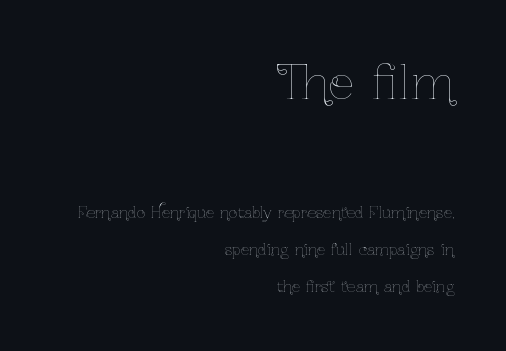
Size contrast runs from large at the top to small at the bottom. Think of a printed novel: that variable character pitch is what you see here. You could call the tracking neutral — neither tight nor loose. The vertical gap from one line to the next is large. No chunkiness to these letters — they're not bold.
